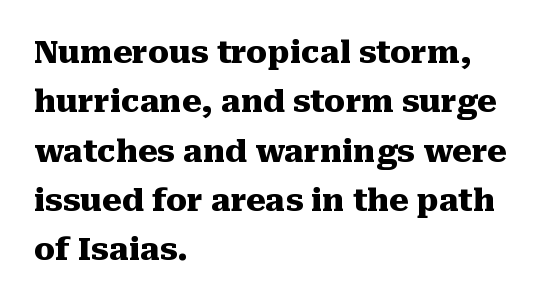
A typesetter would call this leading conventional body-copy spacing. Every stem runs plumb, perpendicular to the baseline. The foot of each line stays bare and open. The paragraph has a hard left edge and a soft right edge. Set as a true bold cut, around the 700 mark.
